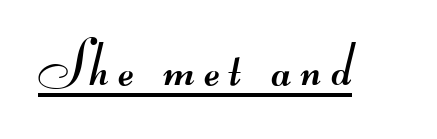
The image shows 62 px regular-weight, wide sans-serif type; set underlined; medium stroke contrast.
